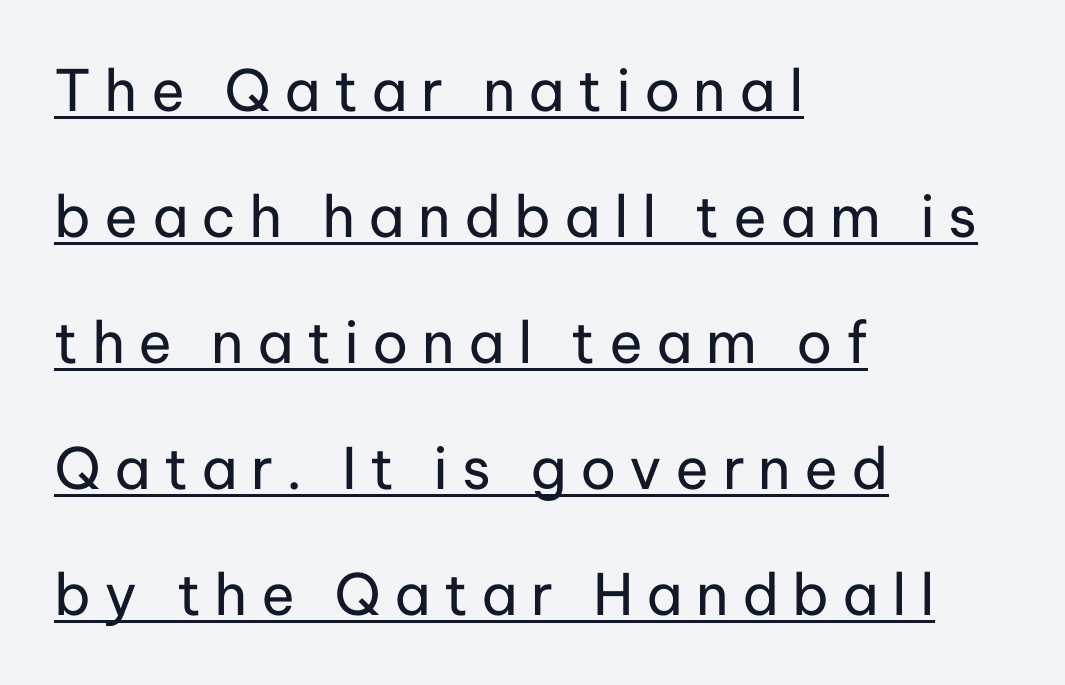
The image shows 57 px regular-weight sans-serif type, upright; set left-aligned, loose line spacing (2.21x), unusually wide letter spacing (+0.23 em), underlined; low stroke contrast and a medium x-height.
